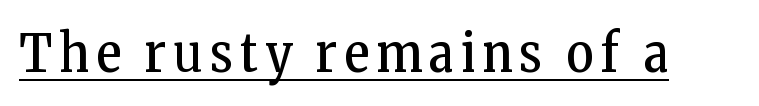
The image shows 53 px regular-weight, condensed serif type, upright; set underlined; low stroke contrast and a medium x-height.
